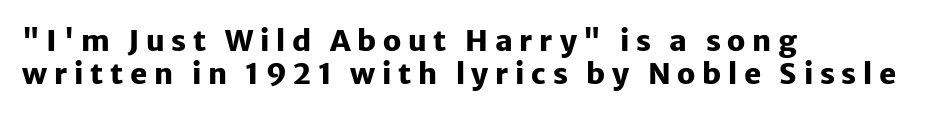
Q: Is the text bold? A: Yes.
Q: Is the text italic (slanted)? A: No, it is upright.
Q: Is the typeface a serif or a sans-serif typeface? A: Sans-serif.
Q: Is the text underlined? A: No.
Q: How is the paragraph aligned? A: Left-aligned.
Q: Is the spacing between letters normal or unusually wide? A: Unusually wide.
Q: Is the spacing between lines tight, normal or loose? A: Tight.
Q: Width (condensed, normal, or wide)? A: Normal.
Q: Stroke contrast? A: Low.
Q: x-height? A: Medium.
Q: Monospaced? A: No.
